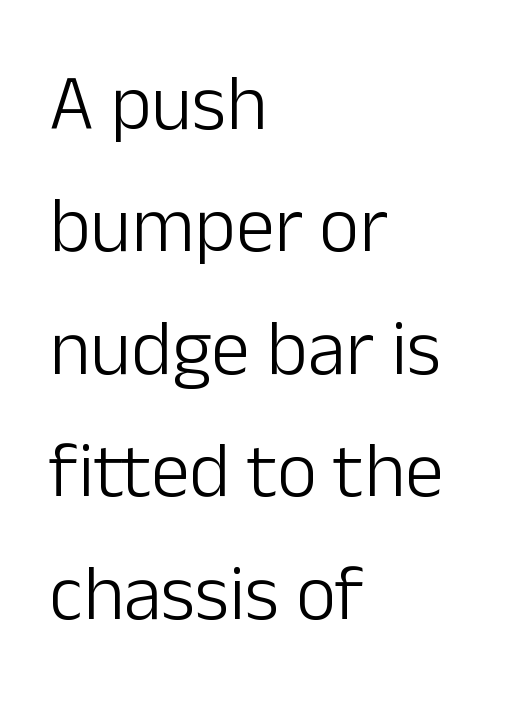
The image shows 78 px light sans-serif type, upright; set left-aligned, normal line spacing (1.57x), normal letter spacing, not underlined; low stroke contrast and a medium x-height.
